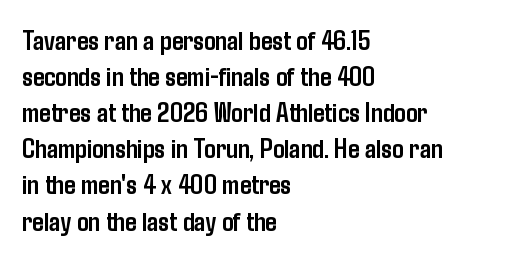
Does the copy run flush right? No — it runs flush left. The baseline area is clear. The face used here is proportionally spaced, like ordinary book or web type. This is the regular roman posture of the typeface. Students, note that the glyphs here touch the page at normal intervals. A sans-serif font was chosen for this passage.
